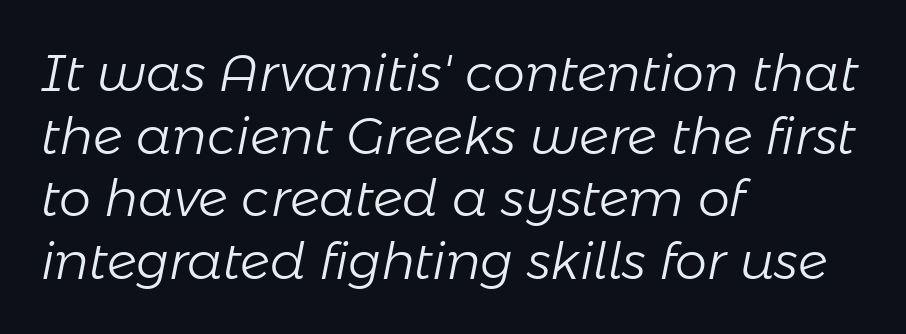
{"italic": "yes", "lean": "right", "slant_degrees": 11, "bold": "no", "weight": "light", "width": "normal", "stroke_contrast": "low", "x_height": "medium", "monospaced": "no", "underline": "no", "align": "left", "line_spacing_ratio": 1.23, "letter_spacing": "normal", "letter_spacing_em": 0.0, "glyph_px": 51}
